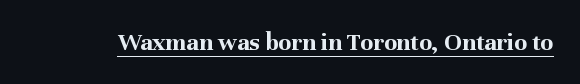
No extra tracking has been applied to these lines. Glance below the letters and you will spot a drawn line. Quick note: not italic, upright. The letters are bold, with thick, heavy strokes.
